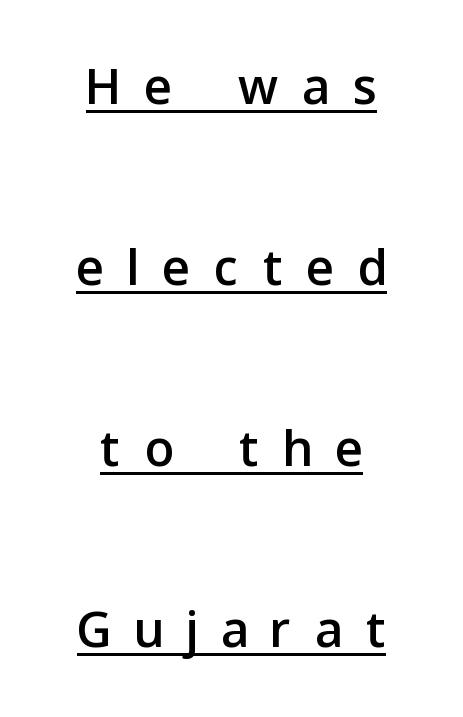
The image shows 73 px sans-serif type, upright; set centered, loose line spacing (2.48x), unusually wide letter spacing (+0.34 em), underlined; low stroke contrast and a medium x-height.
